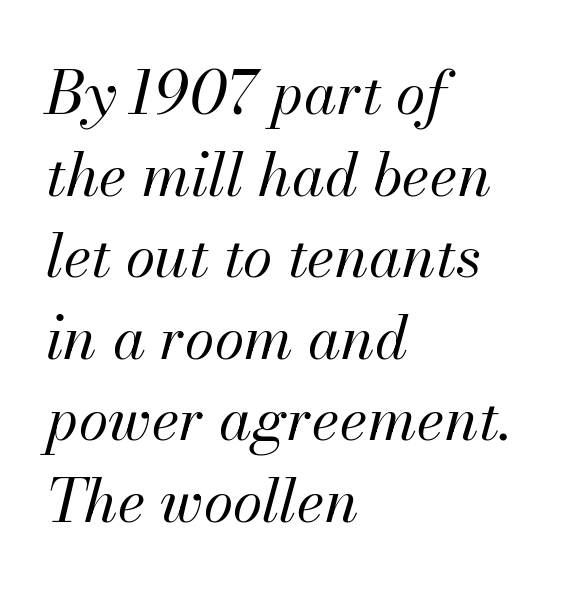
{"italic": "yes", "lean": "right", "slant_degrees": 13, "bold": "no", "weight": "regular", "width": "normal", "stroke_contrast": "medium", "x_height": "small", "monospaced": "no", "underline": "no", "align": "left", "line_spacing": "normal", "line_spacing_ratio": 1.36, "letter_spacing": "normal", "letter_spacing_em": 0.0, "glyph_px": 60}
